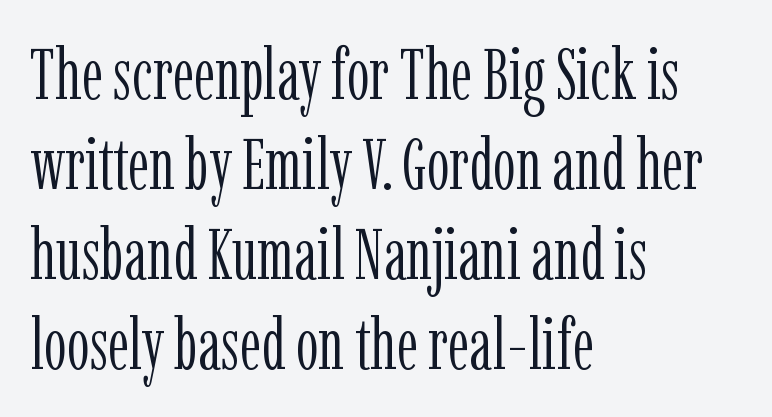
Vertical strokes here are truly vertical. Varying glyph widths throughout — classic text-font behaviour. How would I describe the line gaps? Plain and ordinary. The letters look calm and open, with moderate or lighter stems.
